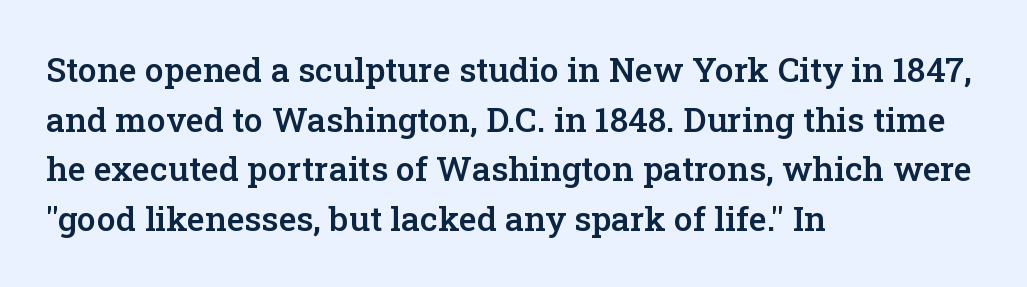
Q: Is the text bold? A: Semi-bold.
Q: Is the text italic (slanted)? A: No, it is upright.
Q: Is the typeface a serif or a sans-serif typeface? A: Serif.
Q: Is the text underlined? A: No.
Q: How is the paragraph aligned? A: Left-aligned.
Q: Is the spacing between letters normal or unusually wide? A: Normal.
Q: Is the spacing between lines tight, normal or loose? A: Normal.
Q: Width (condensed, normal, or wide)? A: Normal.
Q: Stroke contrast? A: Low.
Q: x-height? A: Medium.
Q: Monospaced? A: No.
